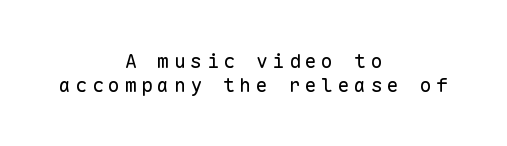
The compositor balanced each line on the midline. The letters stand upright; this is a roman face. The face used here is rendered with a markedly widened letterfit. Beneath every word, the page is bare. Letters have the restrained weight of plain body copy at most.
